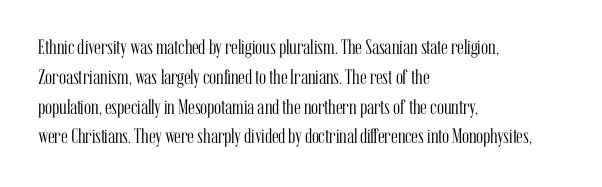
Q: Is the text bold? A: No.
Q: Is the text italic (slanted)? A: No, it is upright.
Q: Is the text underlined? A: No.
Q: How is the paragraph aligned? A: Left-aligned.
Q: Is the spacing between letters normal or unusually wide? A: Normal.
Q: Is the spacing between lines tight, normal or loose? A: Normal.
